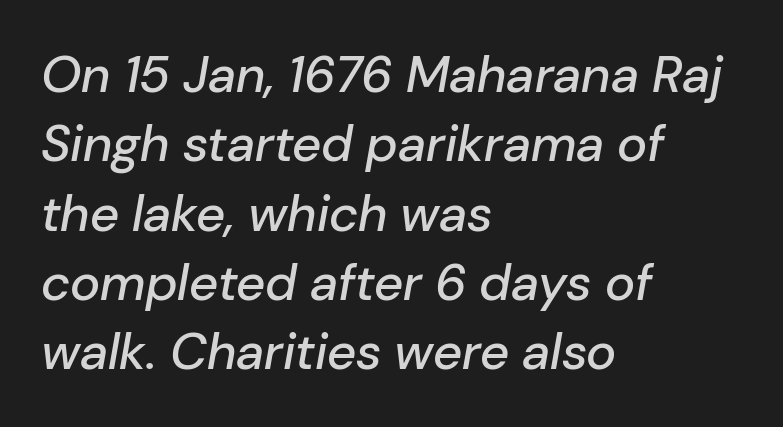
The image shows 51 px text type, italic (leaning right); set left-aligned, normal line spacing (1.36x), normal letter spacing, not underlined; low stroke contrast and a medium x-height.
